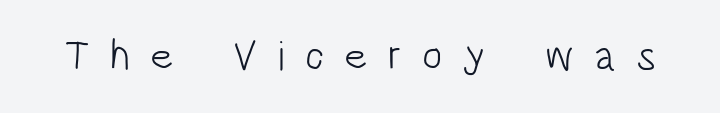
The image shows 42 px light, condensed sans-serif type, upright; set unusually wide letter spacing (+0.48 em), not underlined; low stroke contrast and a large x-height.
